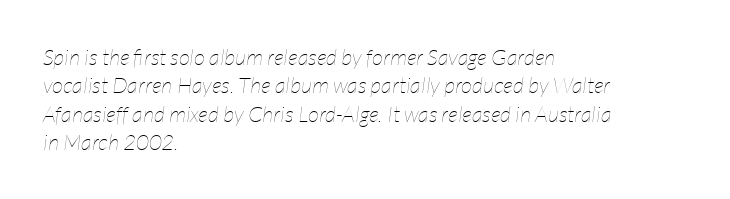
The image shows 22 px text type, italic (leaning right); set left-aligned, normal line spacing (1.29x), normal letter spacing, not underlined.
